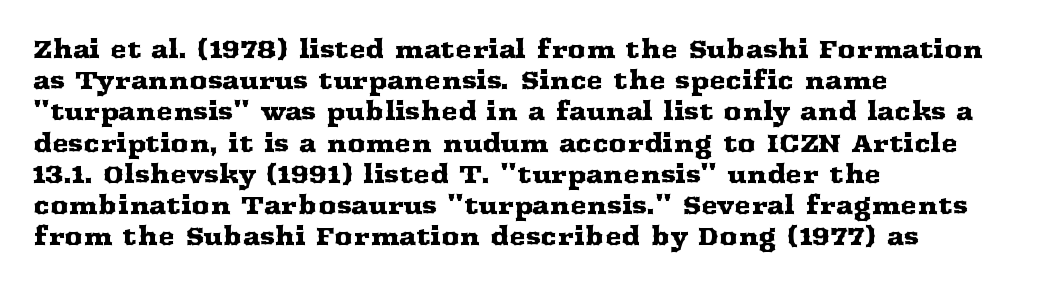
Q: Is the text italic (slanted)? A: No, it is upright.
Q: Is the text underlined? A: No.
Q: How is the paragraph aligned? A: Left-aligned.
Q: Is the spacing between letters normal or unusually wide? A: Normal.
Q: Is the spacing between lines tight, normal or loose? A: Normal.
